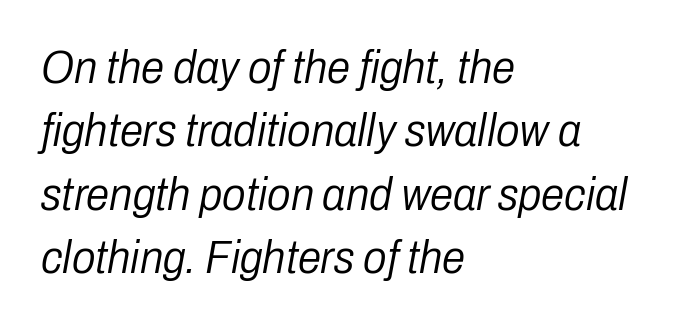
Nothing heavy about these letters — not bold at all. The rendering uses natural spacing where letterforms have individual widths. Italic: yes, the glyphs are oblique. Where is the straight margin? On the left. The space beneath each line is pristine and unruled. Notice how descenders clear the ascenders below comfortably — that's standard leading.
